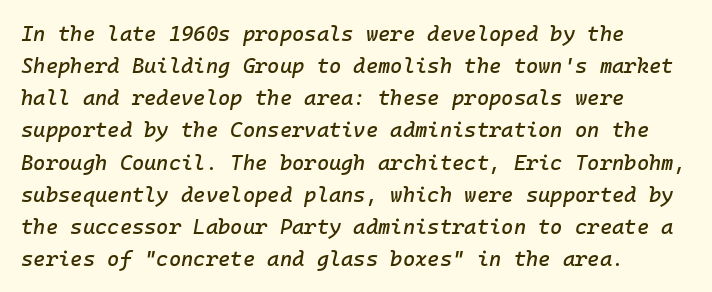
The image shows 21 px text type, italic (leaning right); set normal line spacing (1.53x), normal letter spacing, not underlined.
